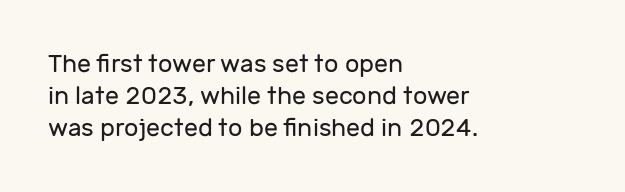
These lines keep a tight, regular rhythm from letter to letter. This sample is left-justified, so line endings fall wherever the words run out. The space between consecutive lines is moderate. Do the letters lean? They stand straight. The passage shown is not underscored anywhere. Stems and bowls with no extra thickness — not bold.
